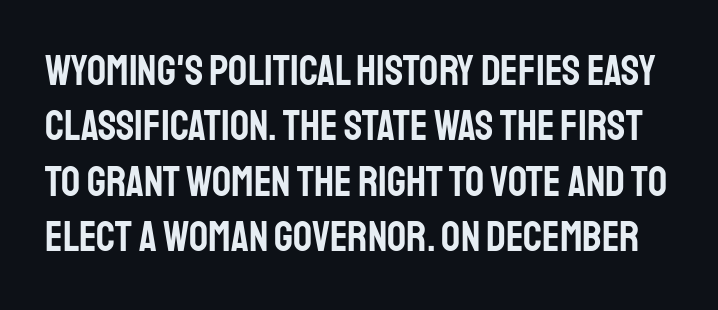
The image shows 42 px condensed sans-serif type, upright; set normal line spacing (1.32x), normal letter spacing, not underlined; low stroke contrast and a large x-height.
